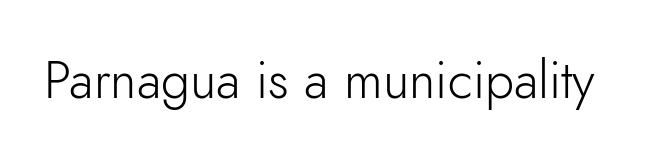
The image shows 52 px light sans-serif type, upright; set normal letter spacing, not underlined; low stroke contrast and a small x-height.
